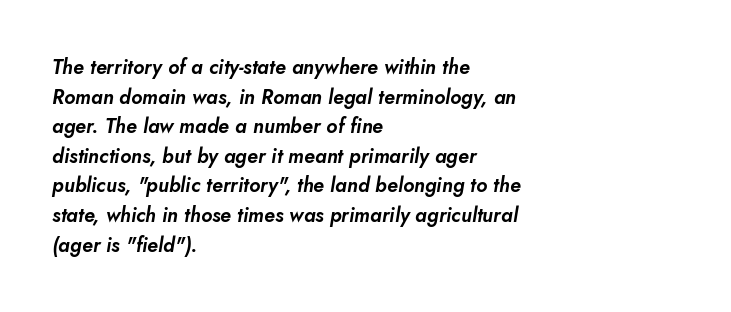
{"italic": "yes", "lean": "right", "slant_degrees": 5, "underline": "no", "align": "left", "line_spacing": "normal", "line_spacing_ratio": 1.48, "letter_spacing": "normal", "letter_spacing_em": 0.0, "glyph_px": 20}
